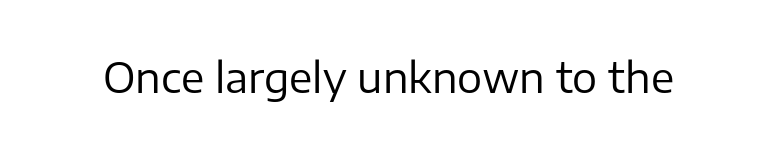
Q: Is the text bold? A: No.
Q: Is the text italic (slanted)? A: No, it is upright.
Q: Is the typeface a serif or a sans-serif typeface? A: Sans-serif.
Q: Is the text underlined? A: No.
Q: Is the spacing between letters normal or unusually wide? A: Normal.
Q: Width (condensed, normal, or wide)? A: Normal.
Q: Stroke contrast? A: Low.
Q: x-height? A: Medium.
Q: Monospaced? A: No.
